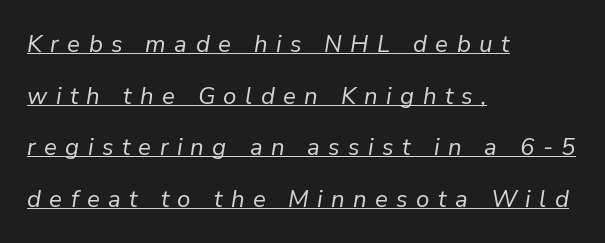
The image shows 24 px text type, italic (leaning right); set left-aligned, loose line spacing (2.15x), unusually wide letter spacing (+0.35 em), underlined.
